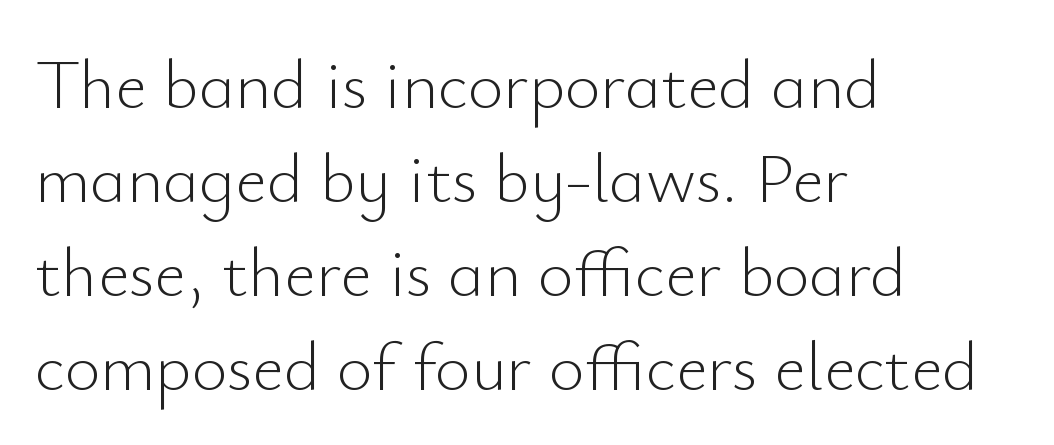
Q: Is the text bold? A: No.
Q: Is the text italic (slanted)? A: No, it is upright.
Q: Is the typeface a serif or a sans-serif typeface? A: Sans-serif.
Q: Is the text underlined? A: No.
Q: How is the paragraph aligned? A: Left-aligned.
Q: Is the spacing between letters normal or unusually wide? A: Normal.
Q: Is the spacing between lines tight, normal or loose? A: Normal.
Q: Width (condensed, normal, or wide)? A: Normal.
Q: Stroke contrast? A: Low.
Q: x-height? A: Small.
Q: Monospaced? A: No.
